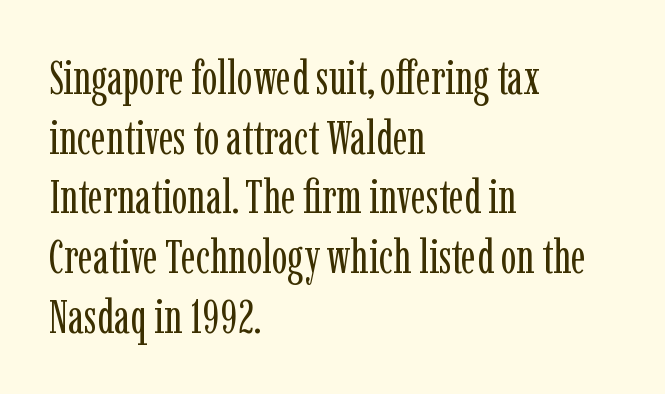
The tracking reads as untouched default to a designer's eye. Proportional: the letters do not fall into vertical columns. Every stem runs plumb, perpendicular to the baseline. The area under the type is left untouched.
